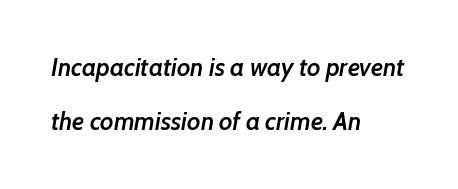
{"italic": "yes", "lean": "right", "slant_degrees": 7, "bold": "semi", "underline": "no", "align": "left", "line_spacing": "loose", "line_spacing_ratio": 2.17, "letter_spacing": "normal", "letter_spacing_em": 0.0, "glyph_px": 25}
